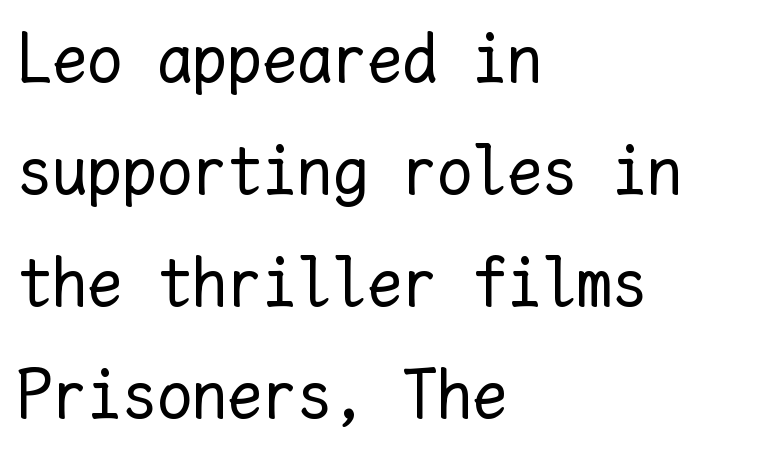
On a weight scale, this lands at 450 or below. This sample uses an upright cut, with every glyph sitting square on the baseline. The area under the type is left untouched. Nothing unusual about the tracking: characters are spaced as the font intends.
